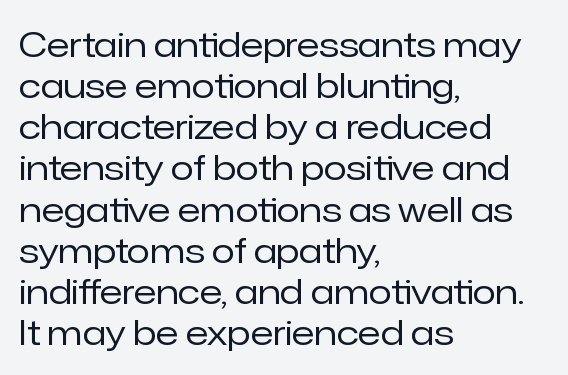
{"serif": "no", "italic": "no", "bold": "no", "weight": "regular", "width": "normal", "stroke_contrast": "low", "x_height": "medium", "monospaced": "no", "underline": "no", "align": "left", "line_spacing_ratio": 1.21, "letter_spacing": "normal", "letter_spacing_em": 0.0, "glyph_px": 34}
